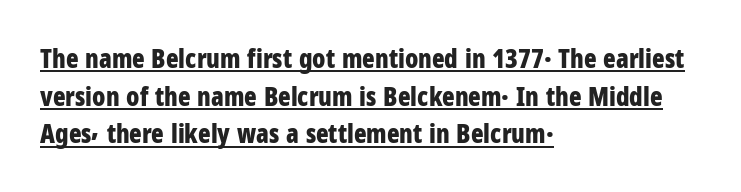
Is there much room between lines? A standard amount, neither cramped nor airy. Caption: multi-line text, flush left, ragged right. Posture: vertical. Students, note that the glyphs here touch the page at normal intervals. What decoration does the sample have? An underline.
